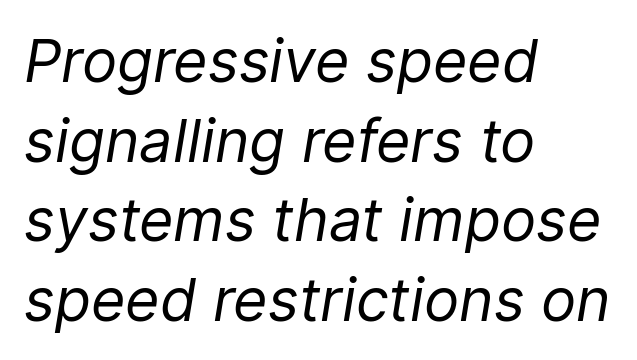
The image shows 59 px regular-weight type, italic (leaning right); set left-aligned, normal line spacing (1.35x), normal letter spacing, not underlined; low stroke contrast and a medium x-height.
